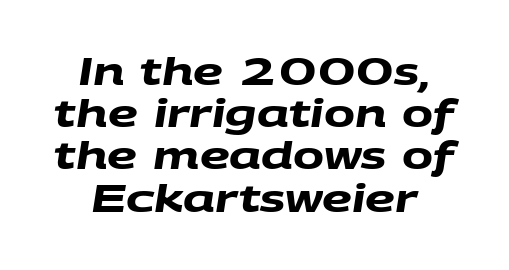
Looks like regular typesetting: each glyph gets only the width it needs. The words here are not underlined. The letters carry no serifs — their stems end cleanly without finishing strokes. Horizontal bands of white between lines are thin slivers. Notice how thick the strokes are: this is what a full bold looks like.
